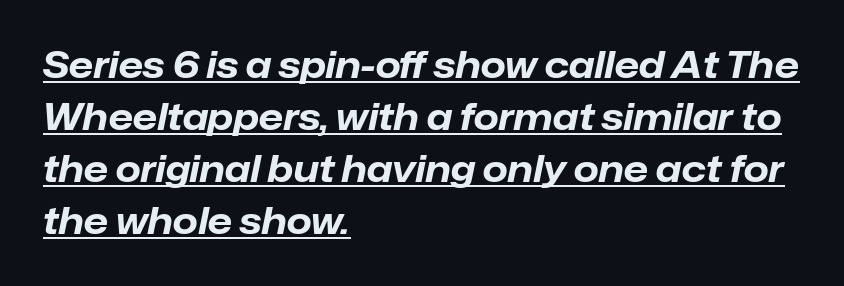
{"italic": "yes", "lean": "right", "slant_degrees": 12, "bold": "yes", "weight": "bold", "width": "normal", "stroke_contrast": "low", "x_height": "medium", "monospaced": "no", "underline": "yes", "align": "left", "line_spacing": "normal", "line_spacing_ratio": 1.44, "letter_spacing": "normal", "letter_spacing_em": 0.0, "glyph_px": 36}
